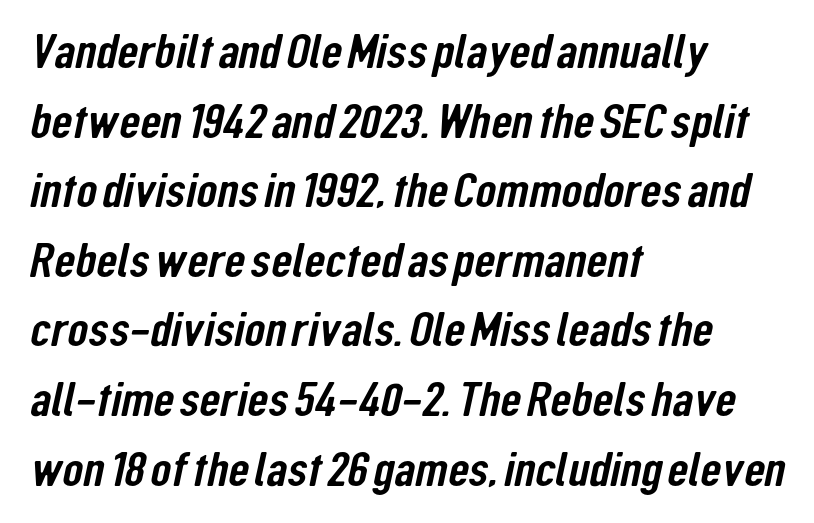
Q: Is the typeface a serif or a sans-serif typeface? A: Sans-serif.
Q: Is the text underlined? A: No.
Q: How is the paragraph aligned? A: Left-aligned.
Q: Is the spacing between letters normal or unusually wide? A: Normal.
Q: Is the spacing between lines tight, normal or loose? A: Normal.
Q: Width (condensed, normal, or wide)? A: Condensed.
Q: Stroke contrast? A: Low.
Q: x-height? A: Medium.
Q: Monospaced? A: No.
